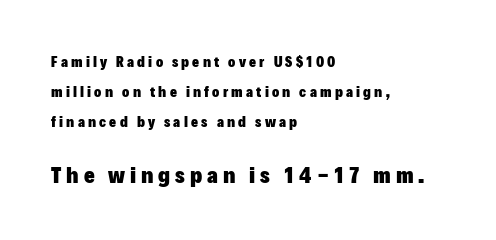
The rendering enlarges the type as you move from the upper chunk to the lower. Thick stems and heavy bowls — unmistakably bold. Descenders are the only things crossing below the line. The paragraph shown leans on its left margin. Ordinary non-slanted type is in use.
